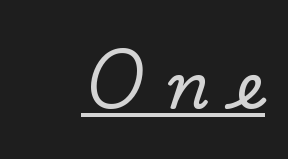
{"serif": "yes", "width": "normal", "stroke_contrast": "low", "x_height": "small", "monospaced": "no", "underline": "yes", "letter_spacing": "wide", "letter_spacing_em": 0.41, "glyph_px": 63}
